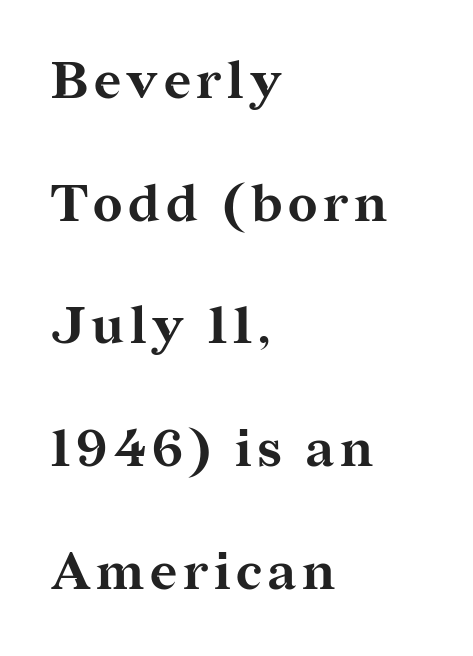
Q: Is the text bold? A: Yes.
Q: Is the text italic (slanted)? A: No, it is upright.
Q: Is the typeface a serif or a sans-serif typeface? A: Serif.
Q: Is the text underlined? A: No.
Q: How is the paragraph aligned? A: Left-aligned.
Q: Is the spacing between lines tight, normal or loose? A: Loose.
Q: Width (condensed, normal, or wide)? A: Normal.
Q: Stroke contrast? A: Medium.
Q: x-height? A: Medium.
Q: Monospaced? A: No.
